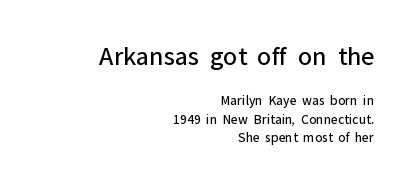
{"italic": "no", "bold": "no", "underline": "no", "align": "right", "line_spacing": "normal", "line_spacing_ratio": 1.32, "letter_spacing": "normal", "letter_spacing_em": 0.0, "larger_block": "first", "size_ratio": 1.93, "glyph_px": 27}
